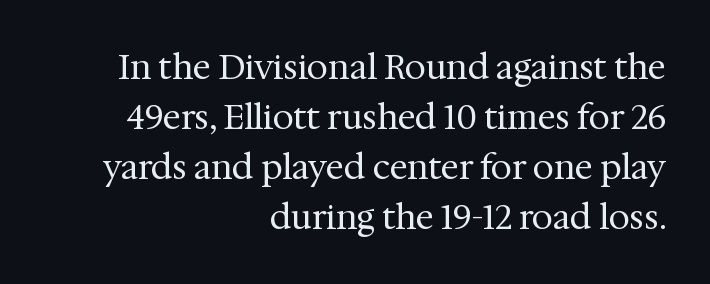
Q: Is the text bold? A: No.
Q: Is the text italic (slanted)? A: No, it is upright.
Q: Is the typeface a serif or a sans-serif typeface? A: Serif.
Q: Is the text underlined? A: No.
Q: How is the paragraph aligned? A: Right-aligned.
Q: Is the spacing between letters normal or unusually wide? A: Normal.
Q: Is the spacing between lines tight, normal or loose? A: Normal.
Q: Width (condensed, normal, or wide)? A: Normal.
Q: Stroke contrast? A: Medium.
Q: x-height? A: Medium.
Q: Monospaced? A: No.
